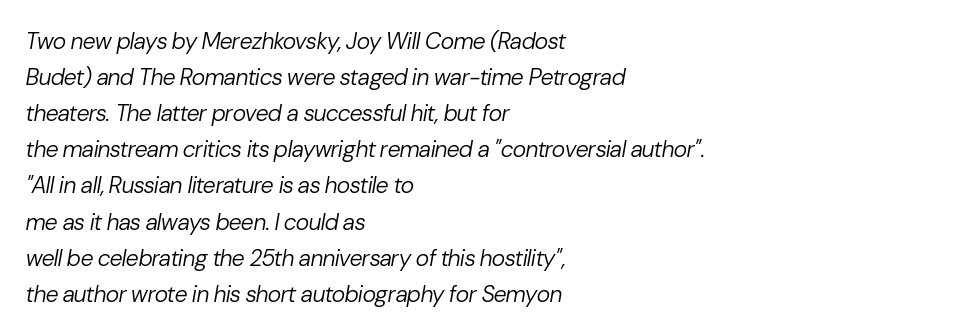
How are the letters spaced? Ordinarily, with no added tracking. Short and long lines alike share a common starting point at left. Underlining? Definitely not there. Stroke mass is kept to a normal reading level or below. Honestly, the row spacing looks completely unremarkable. Would a proofreader flag this as italicized? Yes.
